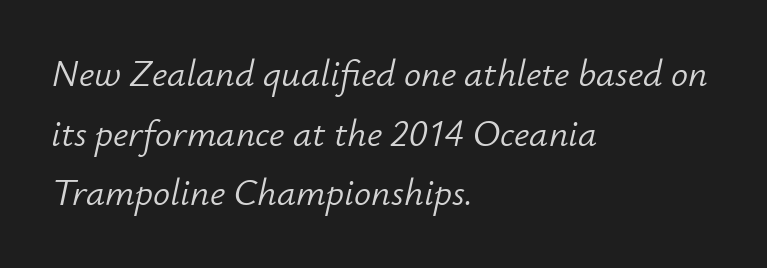
The lettering tilts uniformly, giving the passage an italic look. Compared with typical paragraphs, the rows here are spaced about the same. Here the designer chose a conventional face with non-uniform glyph widths. Is the type heavy? It reads as light-to-regular instead. Quick note: underline off. The rendering keeps characters at their native spacing.
